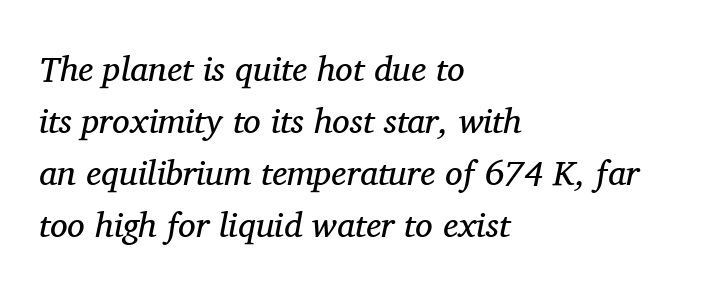
Q: Is the text bold? A: No.
Q: Is the text italic (slanted)? A: Yes, it leans right by about 11 degrees.
Q: Is the typeface a serif or a sans-serif typeface? A: Serif.
Q: Is the text underlined? A: No.
Q: How is the paragraph aligned? A: Left-aligned.
Q: Is the spacing between letters normal or unusually wide? A: Normal.
Q: Is the spacing between lines tight, normal or loose? A: Normal.
Q: Width (condensed, normal, or wide)? A: Normal.
Q: Stroke contrast? A: Medium.
Q: x-height? A: Medium.
Q: Monospaced? A: No.
